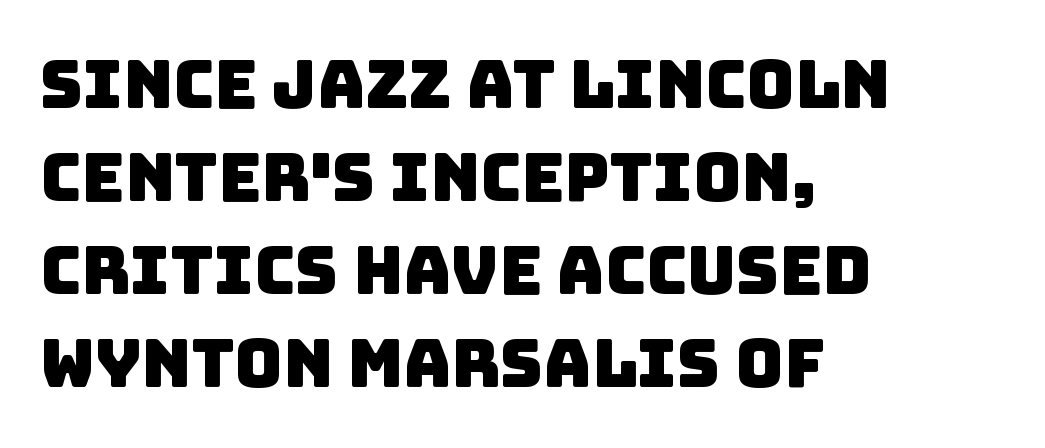
{"serif": "no", "width": "normal", "stroke_contrast": "low", "x_height": "large", "monospaced": "no", "underline": "no", "align": "left", "line_spacing": "normal", "line_spacing_ratio": 1.41, "letter_spacing": "normal", "letter_spacing_em": 0.0, "glyph_px": 66}
